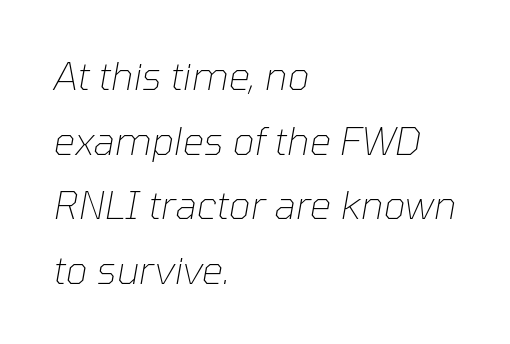
Unbolded letterforms with no extra heft. Quick note: underline off. The setting favours the left margin, as ordinary paragraphs usually do. Regular leading. Think of a printed novel: that variable character pitch is what you see here. A typesetter would mark this as italic.
